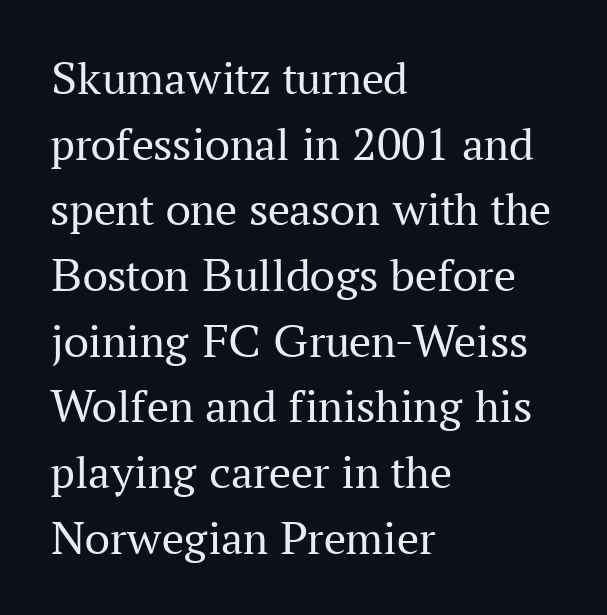
{"serif": "yes", "italic": "no", "bold": "no", "weight": "regular", "width": "normal", "stroke_contrast": "medium", "x_height": "medium", "monospaced": "no", "underline": "no", "align": "left", "line_spacing": "normal", "line_spacing_ratio": 1.34, "letter_spacing": "normal", "letter_spacing_em": 0.0, "glyph_px": 49}
